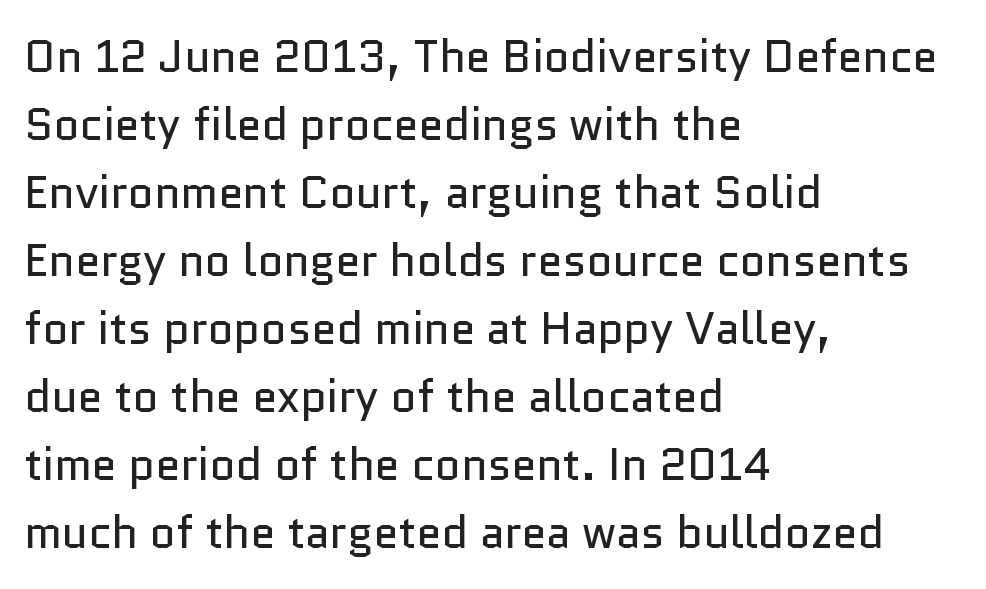
Quick note: underline off. Whoever set this chose a conventional vertical rhythm. The strokes carry an ordinary text weight at most. Visually the block forms a straight wall on the left and a jagged coastline on the right.
